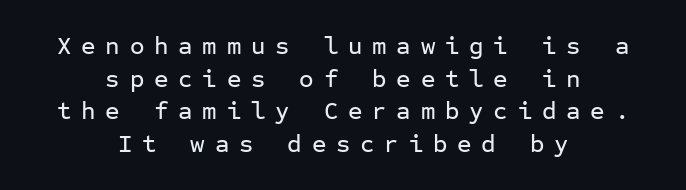
The image shows 25 px text type, upright; set centered, normal line spacing (1.31x), unusually wide letter spacing (+0.39 em), not underlined.
